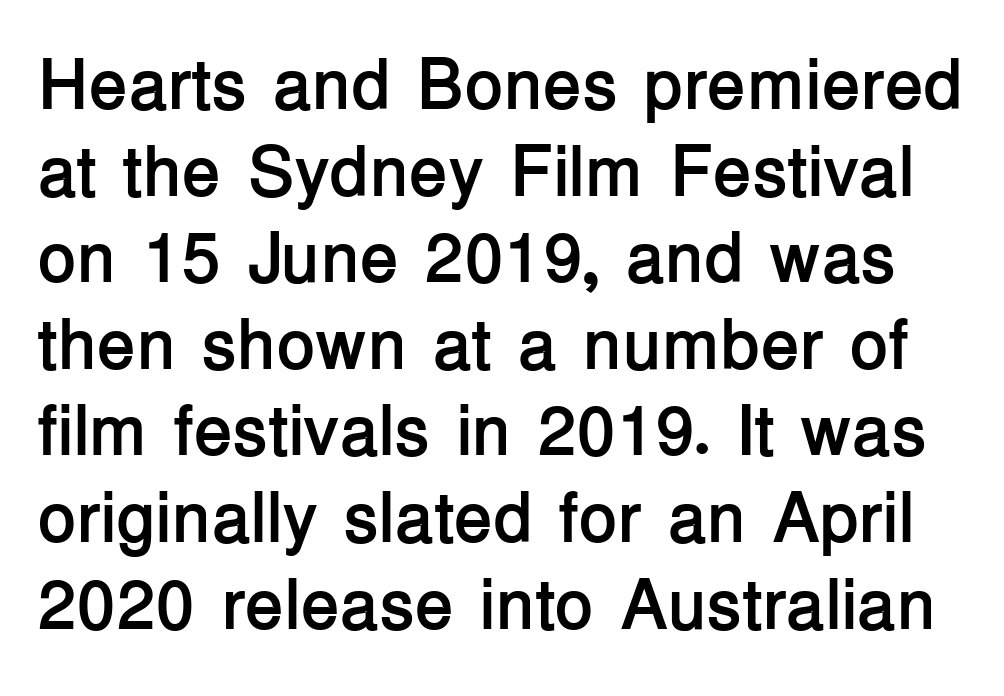
The image shows 71 px semibold sans-serif type, upright; set line spacing 1.22x, normal letter spacing, not underlined; low stroke contrast and a medium x-height.
